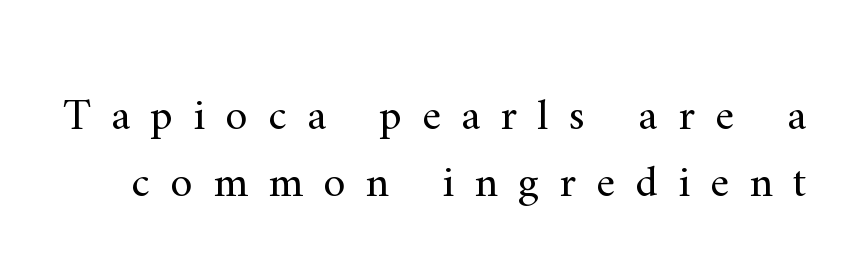
{"serif": "yes", "italic": "no", "bold": "no", "weight": "regular", "width": "normal", "stroke_contrast": "medium", "x_height": "small", "monospaced": "no", "underline": "no", "line_spacing": "normal", "line_spacing_ratio": 1.5, "letter_spacing": "wide", "letter_spacing_em": 0.45, "glyph_px": 45}
